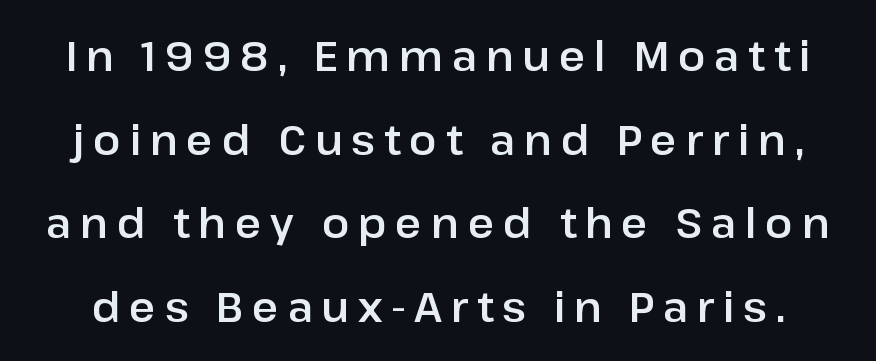
The space between consecutive lines is lavish. Regarding serifs, this sample does without them. Between one letter and the next there's a generous, obvious gap. The type sits square on the baseline with zero lean.
